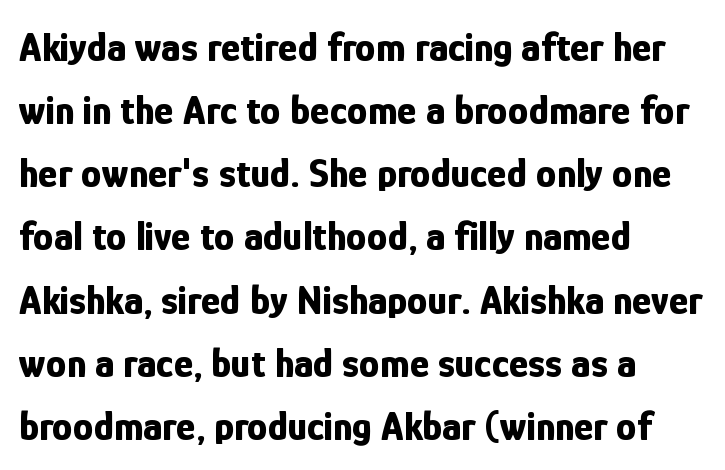
{"serif": "no", "italic": "no", "bold": "yes", "weight": "bold", "width": "condensed", "stroke_contrast": "low", "x_height": "medium", "monospaced": "no", "underline": "no", "align": "left", "line_spacing": "normal", "line_spacing_ratio": 1.54, "letter_spacing": "normal", "letter_spacing_em": 0.0, "glyph_px": 41}
